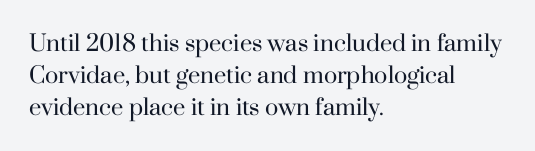
{"italic": "no", "bold": "no", "underline": "no", "align": "left", "line_spacing": "normal", "line_spacing_ratio": 1.45, "letter_spacing": "normal", "letter_spacing_em": 0.0, "glyph_px": 22}
